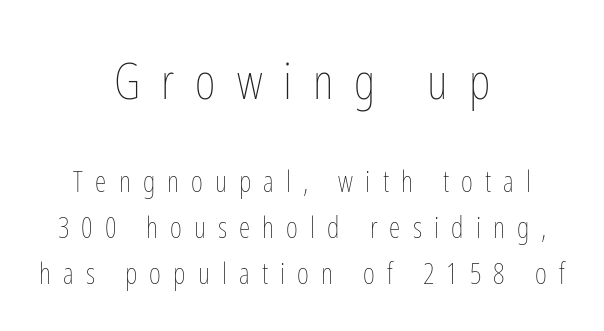
Tracking here is generous; glyphs stand well apart from one another. Letters rest on an invisible, unmarked baseline. Typesetter's note — upper block bumped up in size, lower block left smaller. Ascenders rise straight up at ninety degrees. This block has exactly the height ordinary leading produces. Reading down the block, each line starts at a different indent, mirrored at its end.
